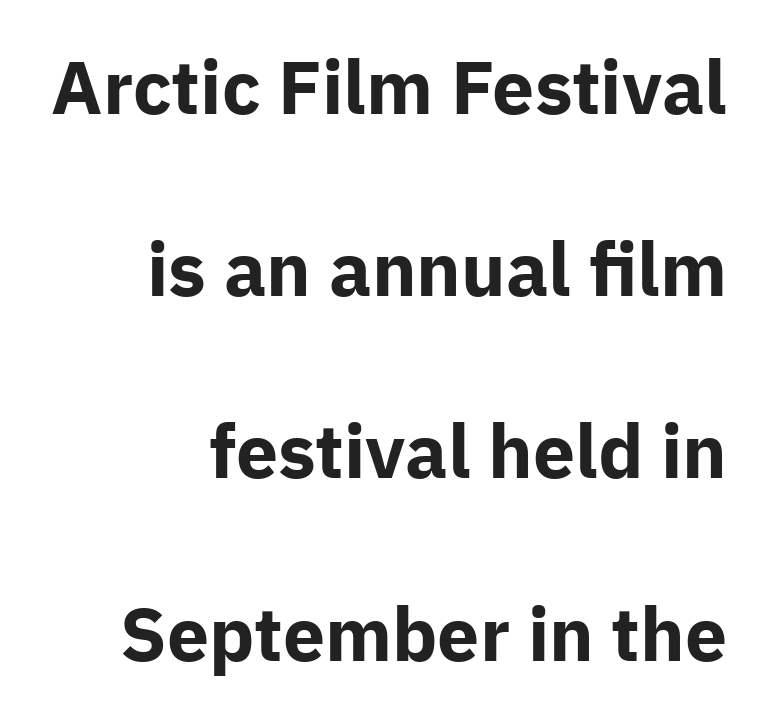
The image shows 75 px bold sans-serif type, upright; set right-aligned, loose line spacing (2.43x), normal letter spacing, not underlined; low stroke contrast and a medium x-height.
